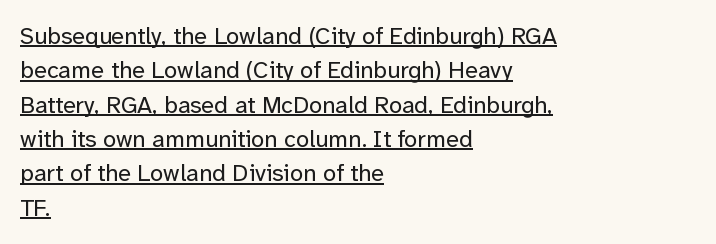
Q: Is the text bold? A: No.
Q: Is the text italic (slanted)? A: No, it is upright.
Q: Is the text underlined? A: Yes.
Q: How is the paragraph aligned? A: Left-aligned.
Q: Is the spacing between letters normal or unusually wide? A: Normal.
Q: Is the spacing between lines tight, normal or loose? A: Normal.
